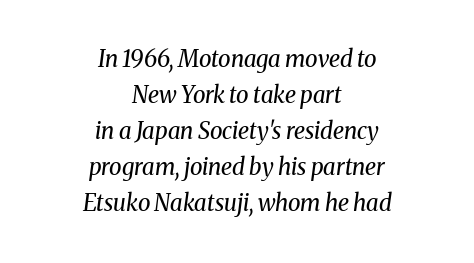
This sample uses an oblique cut, with every glyph tilted off the vertical. Teacher's note: observe the equal gaps on both sides — that is centered alignment. Descenders are the only things crossing below the line. Leading: standard.
